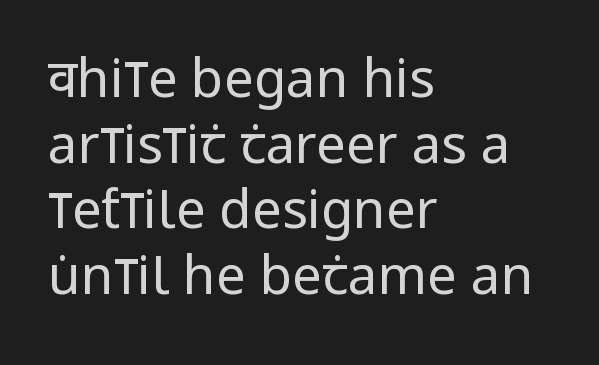
Q: Is the text bold? A: No.
Q: Is the text italic (slanted)? A: No, it is upright.
Q: Is the typeface a serif or a sans-serif typeface? A: Sans-serif.
Q: Is the text underlined? A: No.
Q: How is the paragraph aligned? A: Left-aligned.
Q: Is the spacing between letters normal or unusually wide? A: Normal.
Q: Width (condensed, normal, or wide)? A: Condensed.
Q: Stroke contrast? A: Low.
Q: x-height? A: Large.
Q: Monospaced? A: No.
